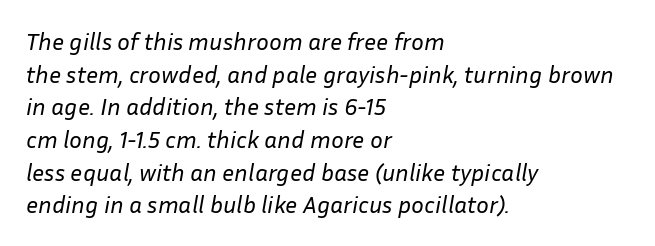
Q: Is the text bold? A: No.
Q: Is the text italic (slanted)? A: Yes, it leans right by about 10 degrees.
Q: Is the text underlined? A: No.
Q: How is the paragraph aligned? A: Left-aligned.
Q: Is the spacing between letters normal or unusually wide? A: Normal.
Q: Is the spacing between lines tight, normal or loose? A: Normal.
